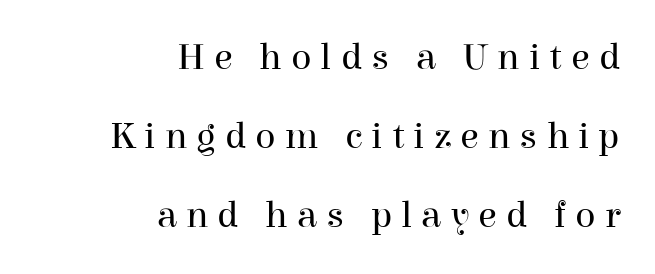
The image shows 38 px regular-weight serif type, upright; set right-aligned, loose line spacing (2.08x), unusually wide letter spacing (+0.24 em), not underlined; high stroke contrast and a medium x-height.
